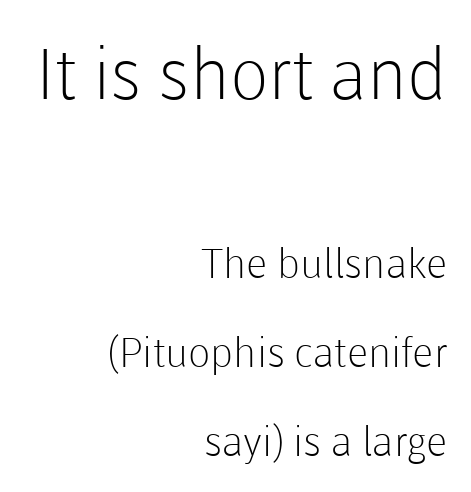
Q: Is the text bold? A: No.
Q: Is the text italic (slanted)? A: No, it is upright.
Q: Is the typeface a serif or a sans-serif typeface? A: Sans-serif.
Q: Is the text underlined? A: No.
Q: How is the paragraph aligned? A: Right-aligned.
Q: Is the spacing between letters normal or unusually wide? A: Normal.
Q: Is the spacing between lines tight, normal or loose? A: Loose.
Q: Which block of text is set in a larger size, the first (top) or the second (bottom)? A: The first (top) one.
Q: Width (condensed, normal, or wide)? A: Normal.
Q: Stroke contrast? A: Low.
Q: x-height? A: Medium.
Q: Monospaced? A: No.
